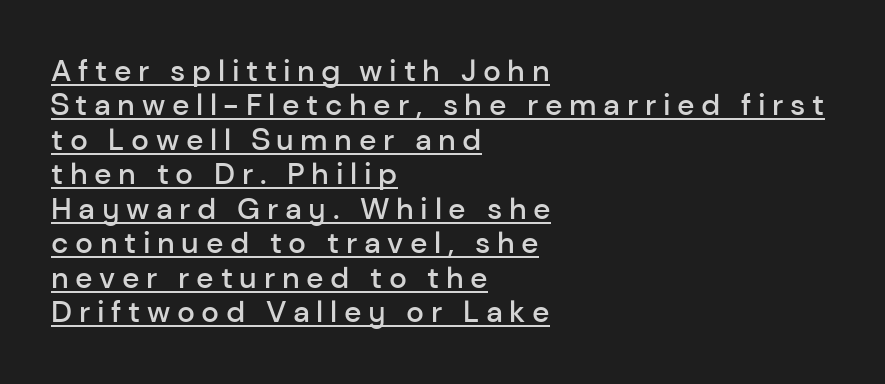
In designer terms, the underline attribute is active on this setting. The paragraph has a hard left edge and a soft right edge. Ordinary non-slanted type is in use. The passage shown stacks its lines with hardly any gap.
